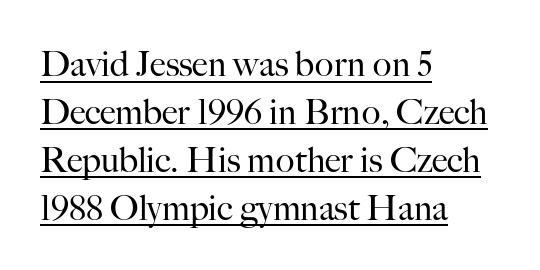
Q: Is the text bold? A: No.
Q: Is the text italic (slanted)? A: No, it is upright.
Q: Is the typeface a serif or a sans-serif typeface? A: Serif.
Q: Is the text underlined? A: Yes.
Q: How is the paragraph aligned? A: Left-aligned.
Q: Is the spacing between letters normal or unusually wide? A: Normal.
Q: Is the spacing between lines tight, normal or loose? A: Normal.
Q: Width (condensed, normal, or wide)? A: Normal.
Q: Stroke contrast? A: High.
Q: x-height? A: Small.
Q: Monospaced? A: No.
